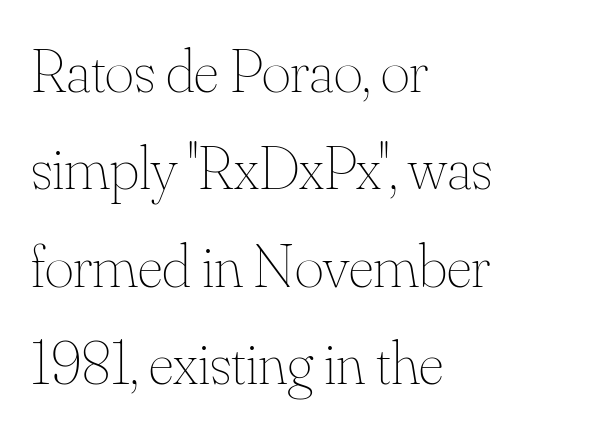
{"italic": "no", "bold": "no", "weight": "thin", "width": "normal", "stroke_contrast": "medium", "x_height": "small", "monospaced": "no", "underline": "no", "align": "left", "line_spacing": "normal", "line_spacing_ratio": 1.57, "letter_spacing": "normal", "letter_spacing_em": 0.0, "glyph_px": 62}
